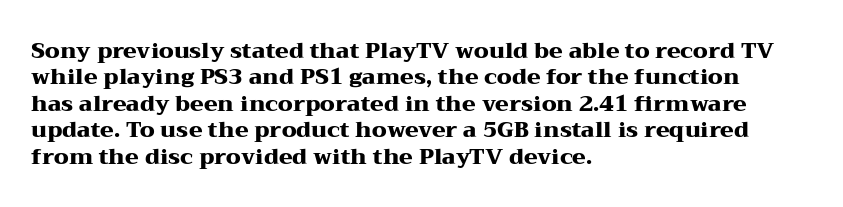
Stroke thickness is high; the sample reads as a true bold. Underline: absent. The horizontal fit of the characters is conventional and even. Do the letters lean? They stand straight. Horizontal alignment here is leftward, the default for most running prose.
